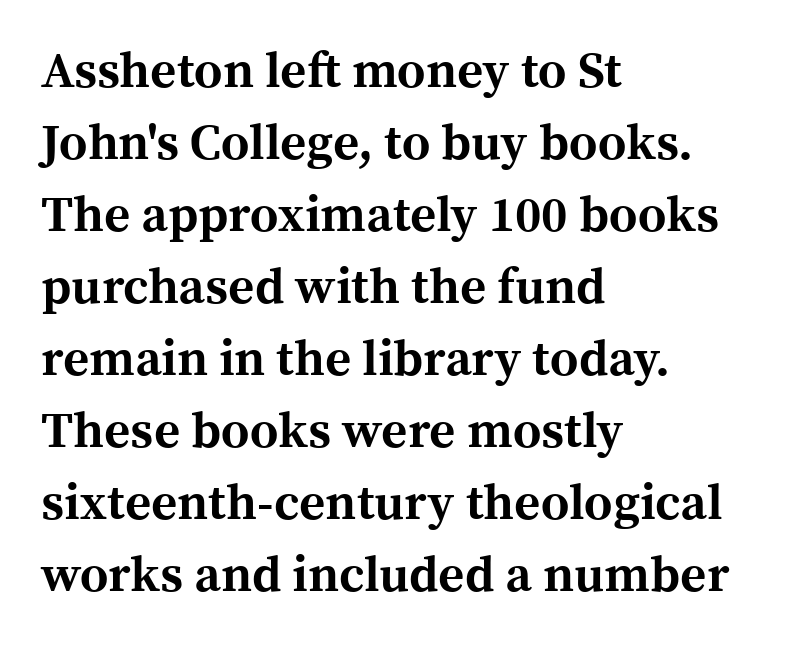
Just letters on the line, the space beneath them empty. Think of a printed novel: that variable character pitch is what you see here. The face used here is rendered with its standard letterfit. A roman cut, with each character standing at attention. Is there much room between lines? A standard amount, neither cramped nor airy.
